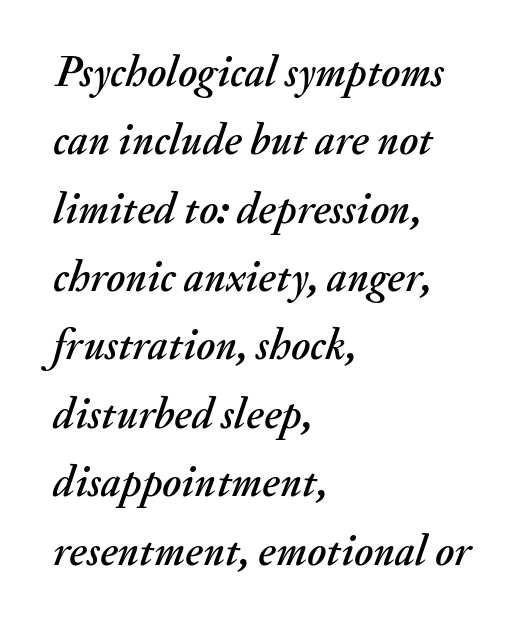
The image shows 43 px text type, italic (leaning right); set left-aligned, normal line spacing (1.59x), normal letter spacing, not underlined; medium stroke contrast and a small x-height.
